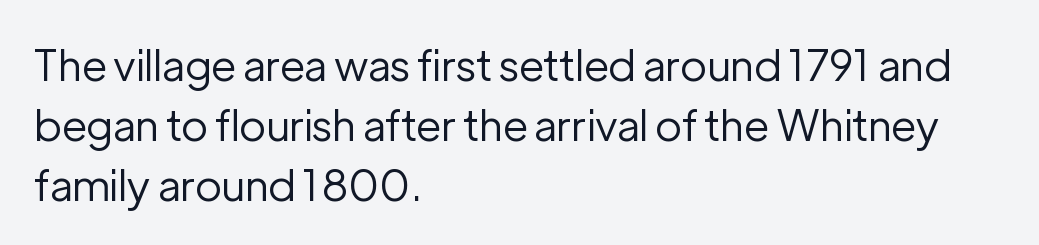
Summary of weight: not heavy and not bold. Caption: multi-line text, flush left, ragged right. This sample uses an upright cut, with every glyph sitting square on the baseline. Leading: standard.
